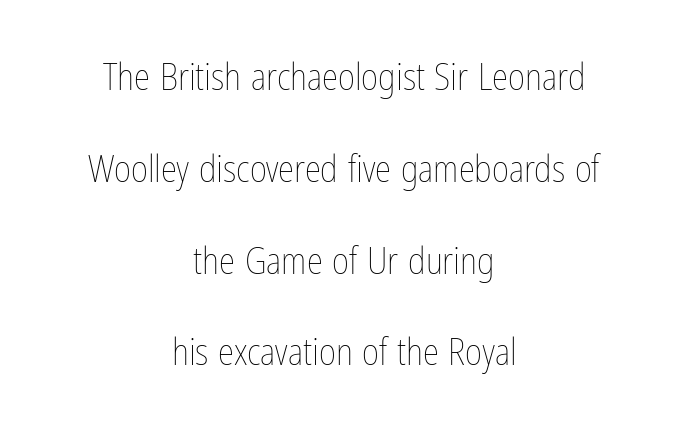
{"italic": "no", "bold": "no", "weight": "thin", "width": "condensed", "stroke_contrast": "low", "x_height": "medium", "monospaced": "no", "underline": "no", "align": "center", "line_spacing": "loose", "line_spacing_ratio": 2.48, "letter_spacing": "normal", "letter_spacing_em": 0.0, "glyph_px": 37}
